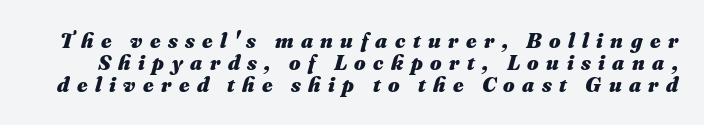
Q: Is the text bold? A: Yes.
Q: Is the text italic (slanted)? A: Yes, it leans right by about 16 degrees.
Q: Is the text underlined? A: No.
Q: Is the spacing between letters normal or unusually wide? A: Unusually wide.
Q: Is the spacing between lines tight, normal or loose? A: Tight.
